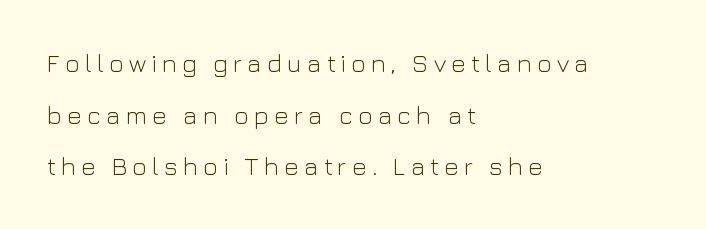
{"italic": "no", "bold": "no", "underline": "no", "align": "left", "line_spacing": "loose", "line_spacing_ratio": 2.07, "letter_spacing": "wide", "letter_spacing_em": 0.21, "glyph_px": 25}
